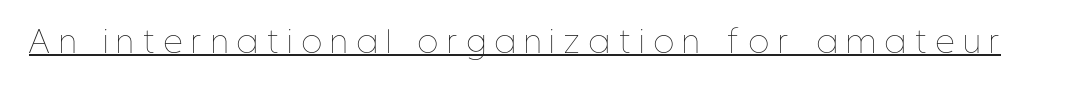
Q: Is the text bold? A: No.
Q: Is the text italic (slanted)? A: No, it is upright.
Q: Is the text underlined? A: Yes.
Q: Is the spacing between letters normal or unusually wide? A: Unusually wide.
Q: Width (condensed, normal, or wide)? A: Condensed.
Q: Stroke contrast? A: Low.
Q: x-height? A: Medium.
Q: Monospaced? A: No.
